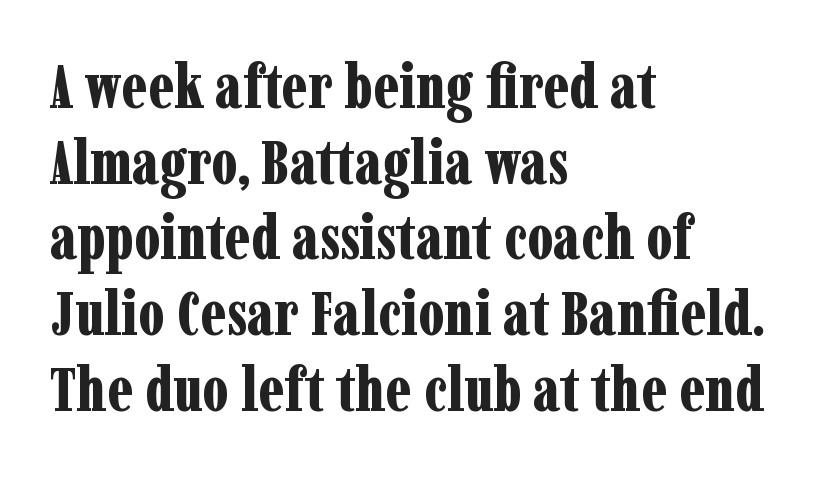
The face used here is proportionally spaced, like ordinary book or web type. Does the weight exceed regular? Yes, all the way to bold. Unlike a clean sans, this face finishes its strokes with serifs. No word sits above an underline.
